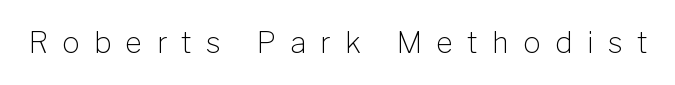
Q: Is the text bold? A: No.
Q: Is the text italic (slanted)? A: No, it is upright.
Q: Is the typeface a serif or a sans-serif typeface? A: Sans-serif.
Q: Is the text underlined? A: No.
Q: Is the spacing between letters normal or unusually wide? A: Unusually wide.
Q: Width (condensed, normal, or wide)? A: Normal.
Q: Stroke contrast? A: Low.
Q: x-height? A: Medium.
Q: Monospaced? A: No.
